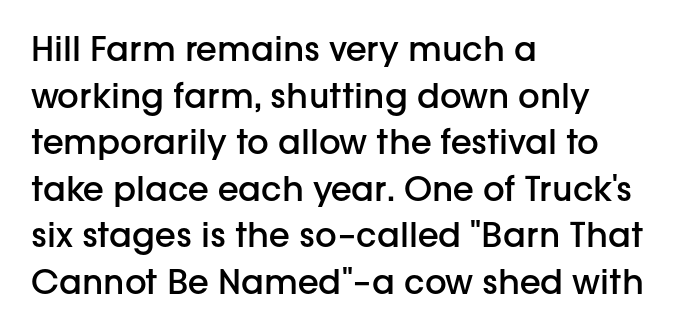
Q: Is the text bold? A: Semi-bold.
Q: Is the text italic (slanted)? A: No, it is upright.
Q: Is the typeface a serif or a sans-serif typeface? A: Sans-serif.
Q: Is the text underlined? A: No.
Q: How is the paragraph aligned? A: Left-aligned.
Q: Is the spacing between letters normal or unusually wide? A: Normal.
Q: Is the spacing between lines tight, normal or loose? A: Normal.
Q: Width (condensed, normal, or wide)? A: Normal.
Q: Stroke contrast? A: Low.
Q: x-height? A: Medium.
Q: Monospaced? A: No.
